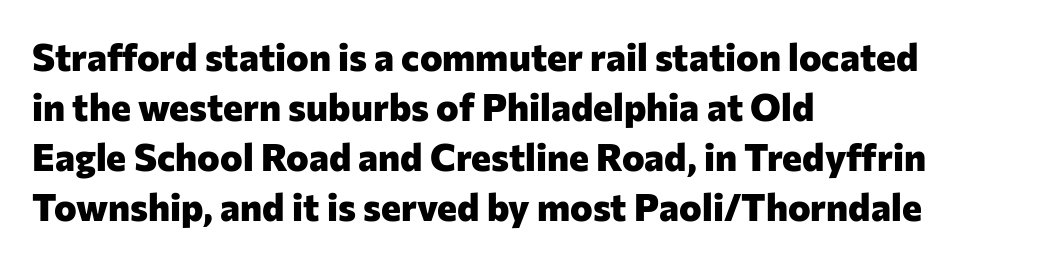
Q: Is the text bold? A: Yes.
Q: Is the text italic (slanted)? A: No, it is upright.
Q: Is the typeface a serif or a sans-serif typeface? A: Sans-serif.
Q: Is the text underlined? A: No.
Q: How is the paragraph aligned? A: Left-aligned.
Q: Is the spacing between letters normal or unusually wide? A: Normal.
Q: Is the spacing between lines tight, normal or loose? A: Normal.
Q: Width (condensed, normal, or wide)? A: Normal.
Q: Stroke contrast? A: Low.
Q: x-height? A: Medium.
Q: Monospaced? A: No.
